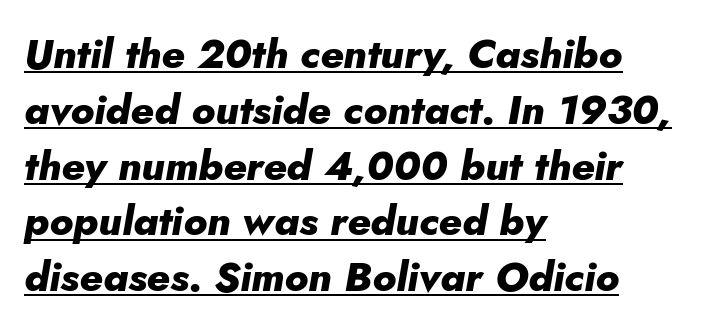
The image shows 41 px heavy type, italic (leaning right); set left-aligned, normal line spacing (1.36x), normal letter spacing, underlined; low stroke contrast and a small x-height.
